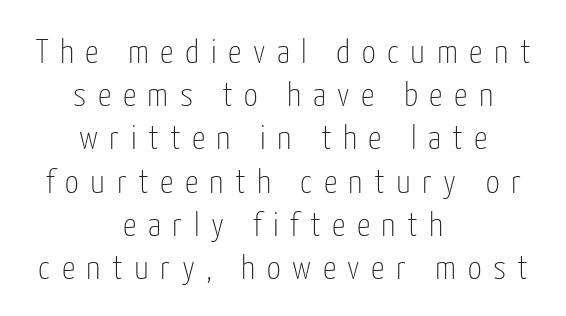
Q: Is the text bold? A: No.
Q: Is the text italic (slanted)? A: No, it is upright.
Q: Is the typeface a serif or a sans-serif typeface? A: Sans-serif.
Q: Is the text underlined? A: No.
Q: How is the paragraph aligned? A: Centered.
Q: Is the spacing between letters normal or unusually wide? A: Unusually wide.
Q: Is the spacing between lines tight, normal or loose? A: Normal.
Q: Width (condensed, normal, or wide)? A: Condensed.
Q: Stroke contrast? A: Low.
Q: x-height? A: Medium.
Q: Monospaced? A: No.
